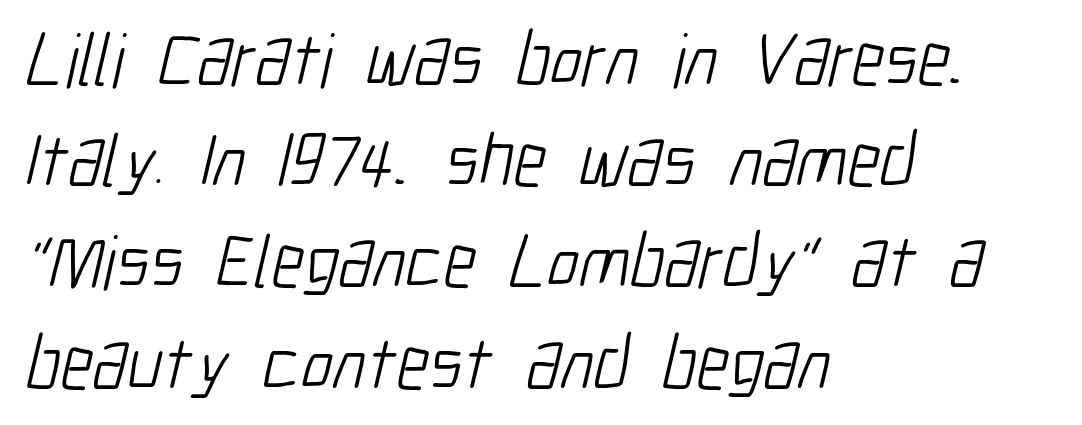
Q: Is the text bold? A: No.
Q: Is the typeface a serif or a sans-serif typeface? A: Sans-serif.
Q: Is the text underlined? A: No.
Q: How is the paragraph aligned? A: Left-aligned.
Q: Is the spacing between letters normal or unusually wide? A: Normal.
Q: Is the spacing between lines tight, normal or loose? A: Normal.
Q: Width (condensed, normal, or wide)? A: Condensed.
Q: Stroke contrast? A: Low.
Q: x-height? A: Medium.
Q: Monospaced? A: No.
